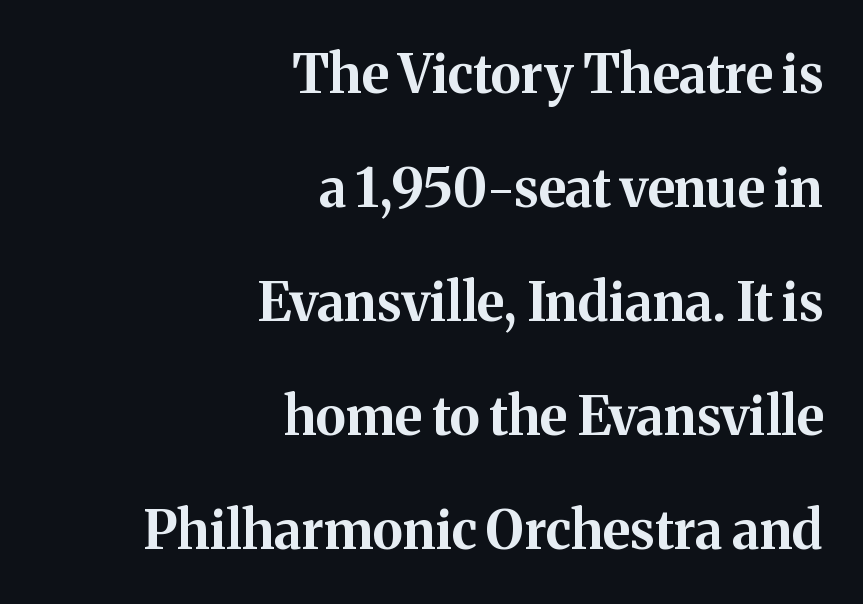
The image shows 53 px bold serif type, upright; set right-aligned, loose line spacing (2.15x), normal letter spacing, not underlined; medium stroke contrast and a medium x-height.
